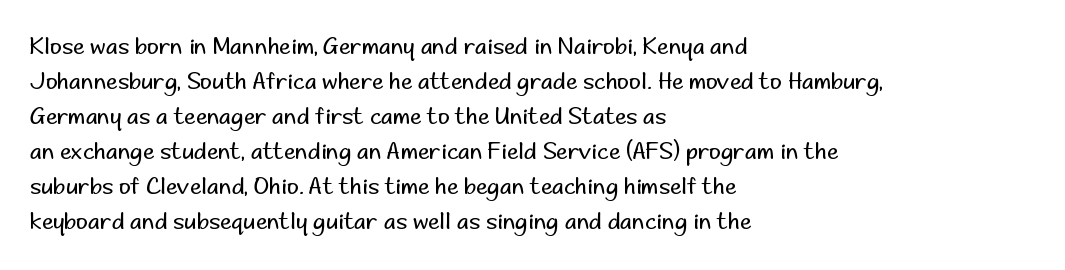
Q: Is the text bold? A: No.
Q: Is the text italic (slanted)? A: No, it is upright.
Q: Is the text underlined? A: No.
Q: How is the paragraph aligned? A: Left-aligned.
Q: Is the spacing between letters normal or unusually wide? A: Normal.
Q: Is the spacing between lines tight, normal or loose? A: Normal.
